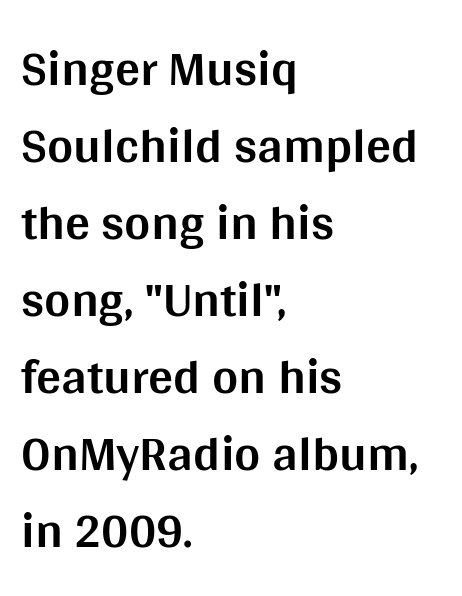
{"serif": "no", "italic": "no", "bold": "yes", "weight": "bold", "width": "normal", "stroke_contrast": "medium", "x_height": "large", "monospaced": "no", "underline": "no", "align": "left", "line_spacing": "normal", "line_spacing_ratio": 1.54, "letter_spacing": "normal", "letter_spacing_em": 0.0, "glyph_px": 50}
